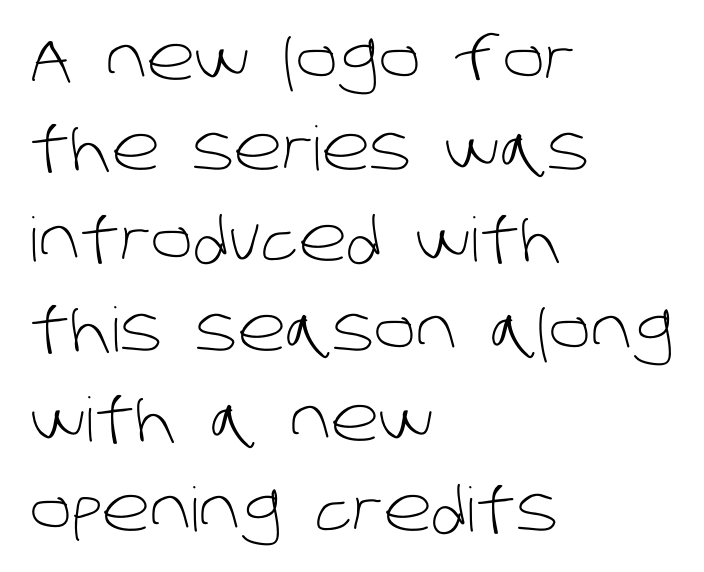
Q: Is the text bold? A: No.
Q: Is the typeface a serif or a sans-serif typeface? A: Sans-serif.
Q: Is the text underlined? A: No.
Q: How is the paragraph aligned? A: Left-aligned.
Q: Is the spacing between letters normal or unusually wide? A: Normal.
Q: Is the spacing between lines tight, normal or loose? A: Normal.
Q: Width (condensed, normal, or wide)? A: Normal.
Q: Stroke contrast? A: Low.
Q: x-height? A: Large.
Q: Monospaced? A: No.
